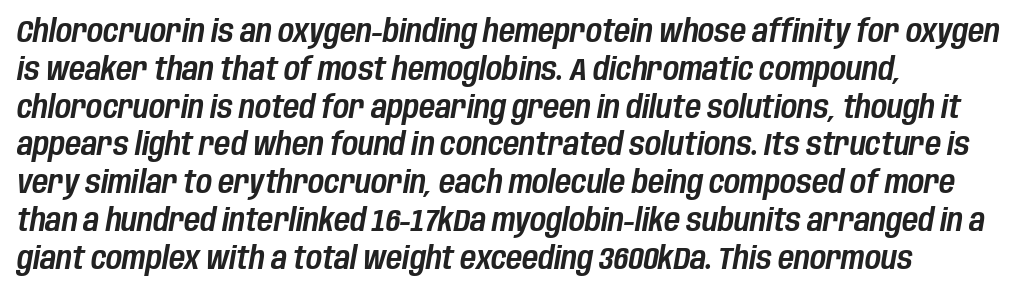
Q: Is the text italic (slanted)? A: Yes, it leans right by about 10 degrees.
Q: Is the text underlined? A: No.
Q: How is the paragraph aligned? A: Left-aligned.
Q: Is the spacing between letters normal or unusually wide? A: Normal.
Q: Width (condensed, normal, or wide)? A: Condensed.
Q: Stroke contrast? A: Low.
Q: x-height? A: Large.
Q: Monospaced? A: No.
